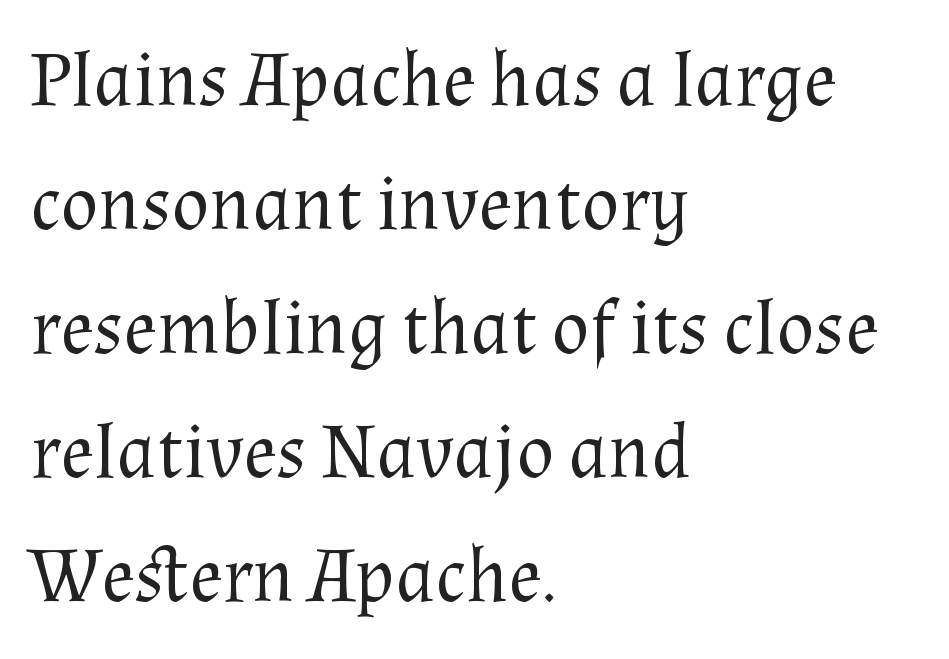
Nothing heavy about these letters — not bold at all. Vertically, the passage feels balanced, rows spaced as you'd expect. Layout note: lines flush left. Note the varied advance widths — an 'i' is clearly narrower than an 'm'.
